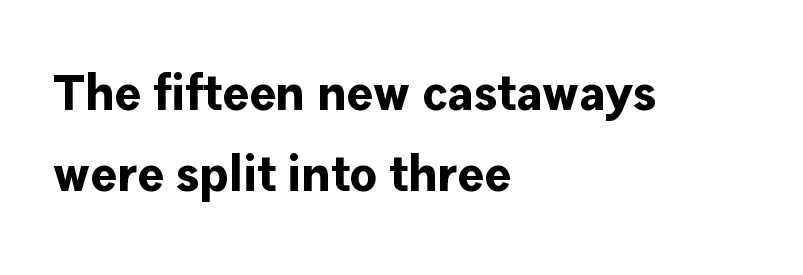
Q: Is the text bold? A: Yes.
Q: Is the text italic (slanted)? A: No, it is upright.
Q: Is the typeface a serif or a sans-serif typeface? A: Sans-serif.
Q: Is the text underlined? A: No.
Q: How is the paragraph aligned? A: Left-aligned.
Q: Is the spacing between letters normal or unusually wide? A: Normal.
Q: Is the spacing between lines tight, normal or loose? A: Normal.
Q: Width (condensed, normal, or wide)? A: Normal.
Q: Stroke contrast? A: Low.
Q: x-height? A: Medium.
Q: Monospaced? A: No.
